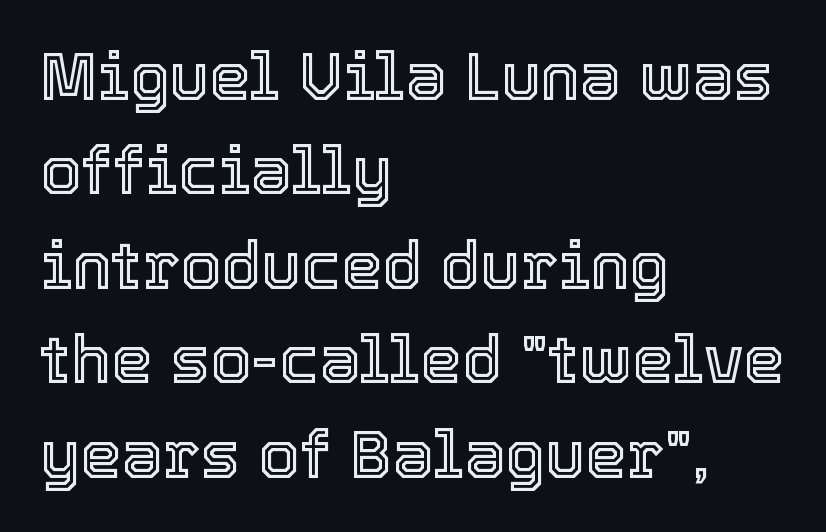
The setting favours the left margin, as ordinary paragraphs usually do. Check the space under the baseline: it is left empty. Glyph-to-glyph distance matches everyday printed text. This sample keeps an unexceptional amount of space between lines.
